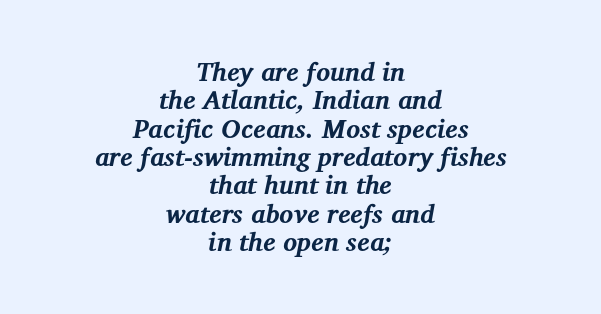
These lines are centered, leaving both edges ragged. The baseline area is clear. It's the slanting kind of type. Line spacing here is tight.
